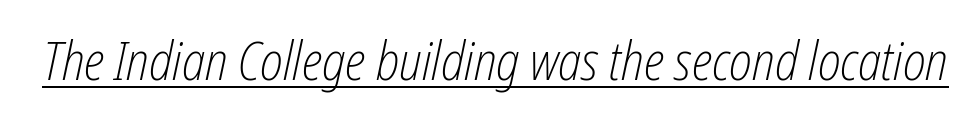
Check the space under the baseline: a stroke is drawn there. The weight would be labelled regular, book, light, or lighter still. The font's italic variant was chosen for this text. No extra tracking has been applied to these lines. Varying glyph widths throughout — classic text-font behaviour.
